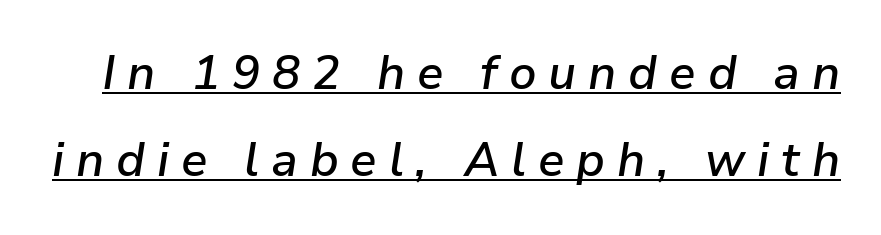
Posture: slanted. In designer terms, the underline attribute is active on this setting. Display-style spreading of the glyphs; the letterfit is very open. The passage shown is typed in a proportional face where columns would drift. The strokes are fattened partway — semibold, not bold.
